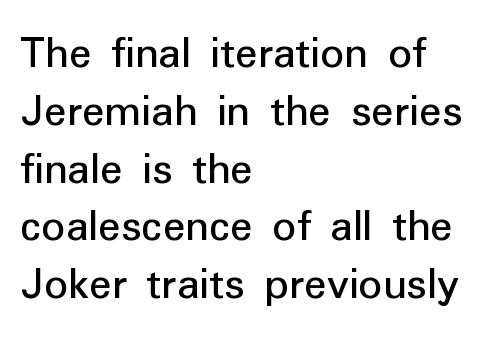
The image shows 47 px sans-serif type, upright; set left-aligned, line spacing 1.23x, normal letter spacing, not underlined; low stroke contrast and a medium x-height.
